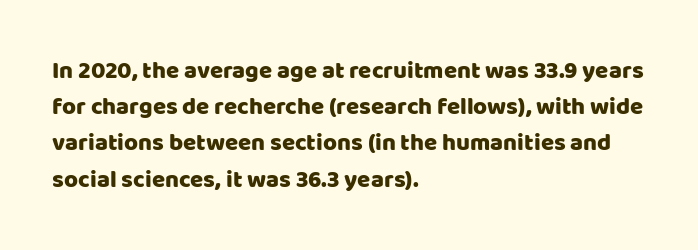
Q: Is the text italic (slanted)? A: No, it is upright.
Q: Is the text underlined? A: No.
Q: How is the paragraph aligned? A: Left-aligned.
Q: Is the spacing between letters normal or unusually wide? A: Normal.
Q: Is the spacing between lines tight, normal or loose? A: Normal.
